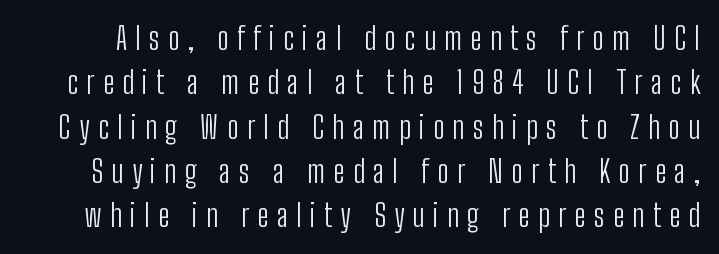
Q: Is the text bold? A: No.
Q: Is the text italic (slanted)? A: No, it is upright.
Q: Is the typeface a serif or a sans-serif typeface? A: Sans-serif.
Q: Is the text underlined? A: No.
Q: Is the spacing between letters normal or unusually wide? A: Unusually wide.
Q: Is the spacing between lines tight, normal or loose? A: Normal.
Q: Width (condensed, normal, or wide)? A: Condensed.
Q: Stroke contrast? A: Low.
Q: x-height? A: Medium.
Q: Monospaced? A: No.
